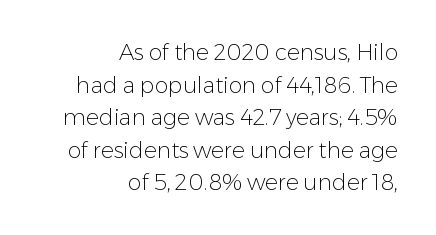
The image shows 22 px text type, upright; set right-aligned, normal line spacing (1.48x), normal letter spacing, not underlined.
